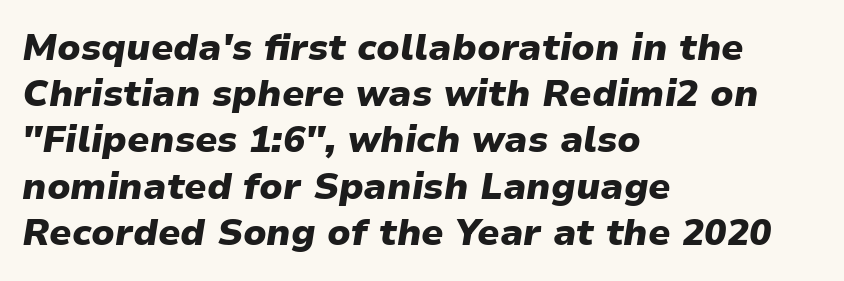
You could not count columns in this text — the font is proportionally spaced. How heavy is the stroke? Heavy — this is a bold. Is the block centered? No — it sits flush against the left margin. Is the type slanted? Yes — the strokes lean at a clear angle. Descender tails drop into unmarked territory. A normal amount of white space separates one row of letters from the next.
